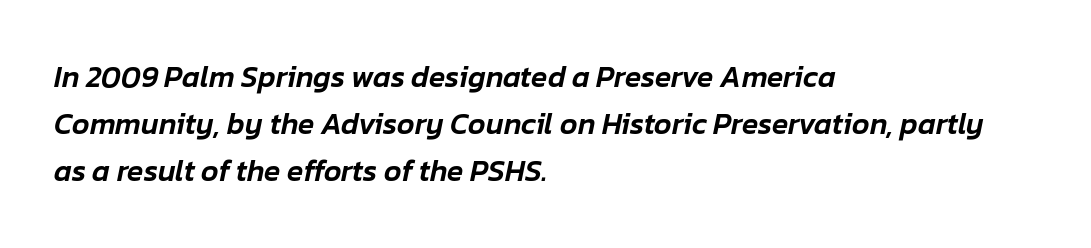
{"italic": "yes", "lean": "right", "slant_degrees": 12, "width": "normal", "stroke_contrast": "low", "x_height": "medium", "monospaced": "no", "underline": "no", "align": "left", "line_spacing": "normal", "line_spacing_ratio": 1.57, "letter_spacing": "normal", "letter_spacing_em": 0.0, "glyph_px": 30}
